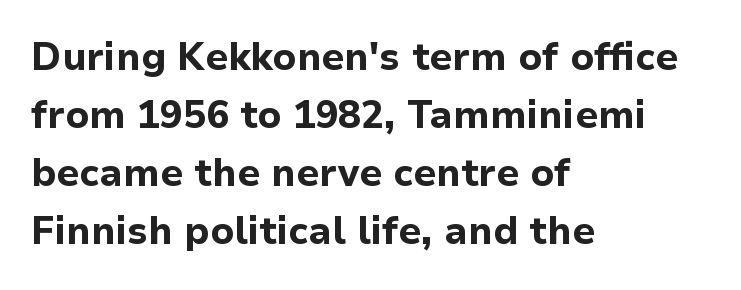
The passage shown is not underscored anywhere. This sample uses a sans-serif face. Upright lettering throughout. Typeset ragged right — the left edge is the straight one.
